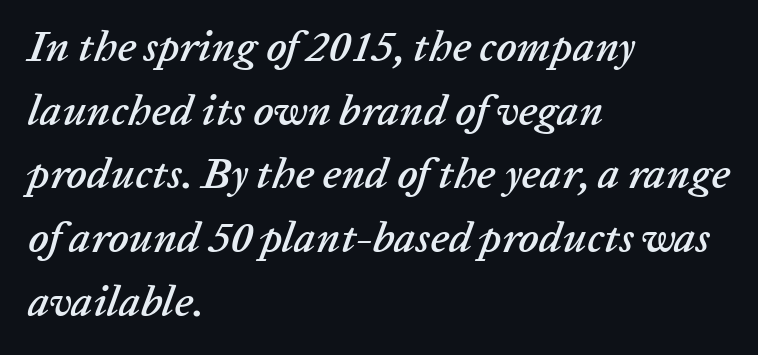
{"italic": "yes", "lean": "right", "slant_degrees": 20, "width": "normal", "stroke_contrast": "low", "x_height": "medium", "monospaced": "no", "underline": "no", "align": "left", "line_spacing": "normal", "line_spacing_ratio": 1.48, "letter_spacing": "normal", "letter_spacing_em": 0.0, "glyph_px": 43}
